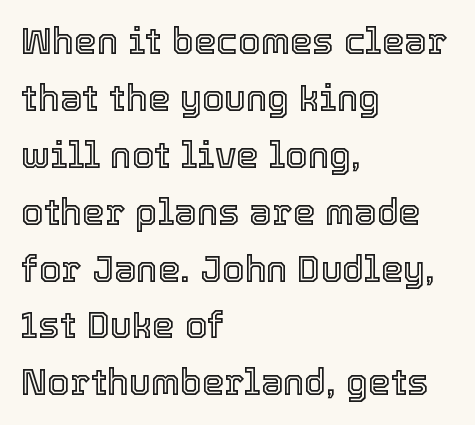
Q: Is the text italic (slanted)? A: No, it is upright.
Q: Is the text underlined? A: No.
Q: How is the paragraph aligned? A: Left-aligned.
Q: Is the spacing between letters normal or unusually wide? A: Normal.
Q: Is the spacing between lines tight, normal or loose? A: Normal.
Q: Width (condensed, normal, or wide)? A: Normal.
Q: x-height? A: Medium.
Q: Monospaced? A: No.
